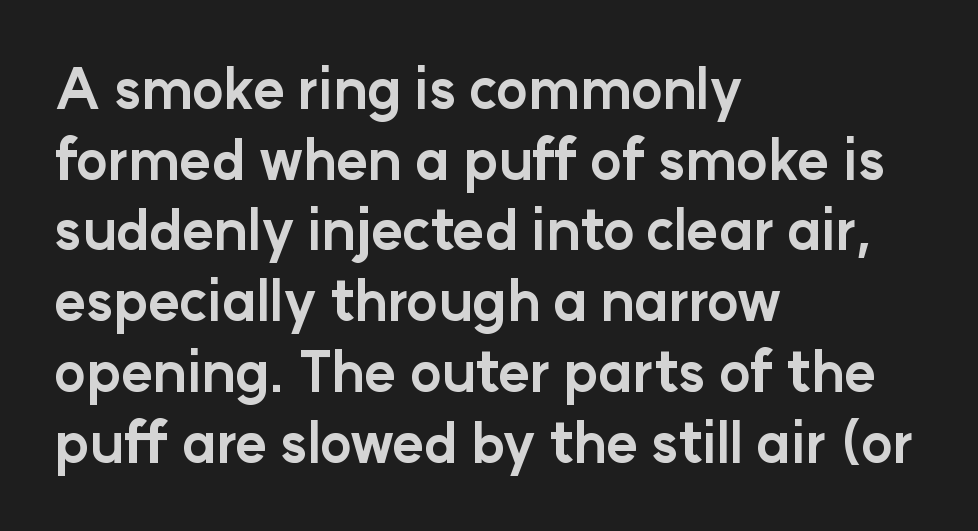
{"serif": "no", "italic": "no", "bold": "yes", "weight": "bold", "width": "normal", "stroke_contrast": "low", "x_height": "medium", "monospaced": "no", "underline": "no", "align": "left", "line_spacing": "normal", "line_spacing_ratio": 1.31, "letter_spacing": "normal", "letter_spacing_em": 0.0, "glyph_px": 54}
